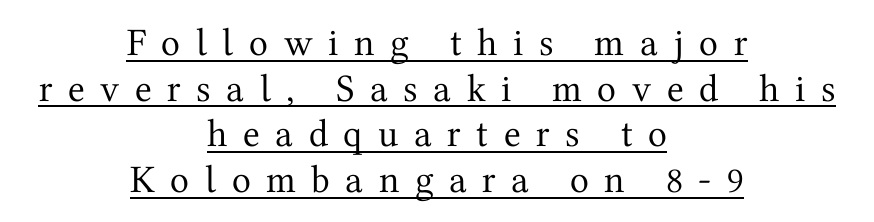
{"serif": "yes", "italic": "no", "bold": "no", "weight": "regular", "width": "normal", "stroke_contrast": "medium", "x_height": "medium", "monospaced": "no", "underline": "yes", "align": "center", "line_spacing_ratio": 1.17, "letter_spacing": "wide", "letter_spacing_em": 0.4, "glyph_px": 39}
